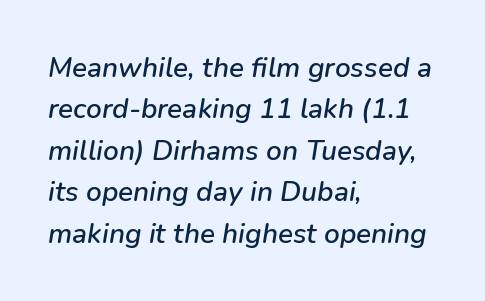
{"italic": "yes", "lean": "right", "slant_degrees": 9, "width": "normal", "stroke_contrast": "low", "x_height": "medium", "monospaced": "no", "underline": "no", "align": "left", "line_spacing": "normal", "line_spacing_ratio": 1.48, "letter_spacing": "normal", "letter_spacing_em": 0.0, "glyph_px": 28}
